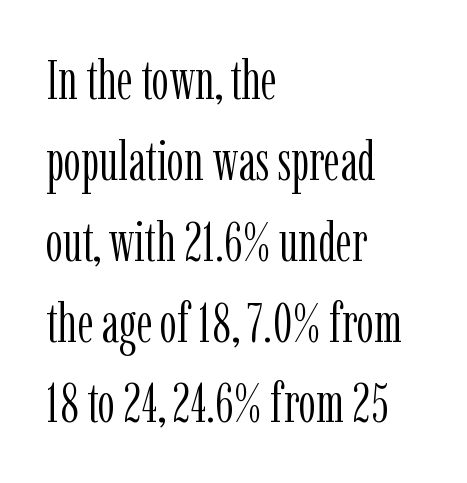
Q: Is the text bold? A: No.
Q: Is the text italic (slanted)? A: No, it is upright.
Q: Is the typeface a serif or a sans-serif typeface? A: Serif.
Q: Is the text underlined? A: No.
Q: How is the paragraph aligned? A: Left-aligned.
Q: Is the spacing between letters normal or unusually wide? A: Normal.
Q: Is the spacing between lines tight, normal or loose? A: Normal.
Q: Width (condensed, normal, or wide)? A: Condensed.
Q: Stroke contrast? A: Low.
Q: x-height? A: Medium.
Q: Monospaced? A: No.
